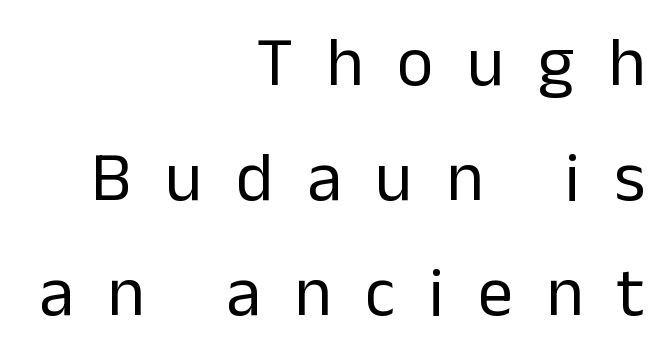
Q: Is the text bold? A: No.
Q: Is the text italic (slanted)? A: No, it is upright.
Q: Is the typeface a serif or a sans-serif typeface? A: Sans-serif.
Q: Is the text underlined? A: No.
Q: How is the paragraph aligned? A: Right-aligned.
Q: Is the spacing between letters normal or unusually wide? A: Unusually wide.
Q: Is the spacing between lines tight, normal or loose? A: Normal.
Q: Width (condensed, normal, or wide)? A: Normal.
Q: Stroke contrast? A: Low.
Q: x-height? A: Medium.
Q: Monospaced? A: No.
